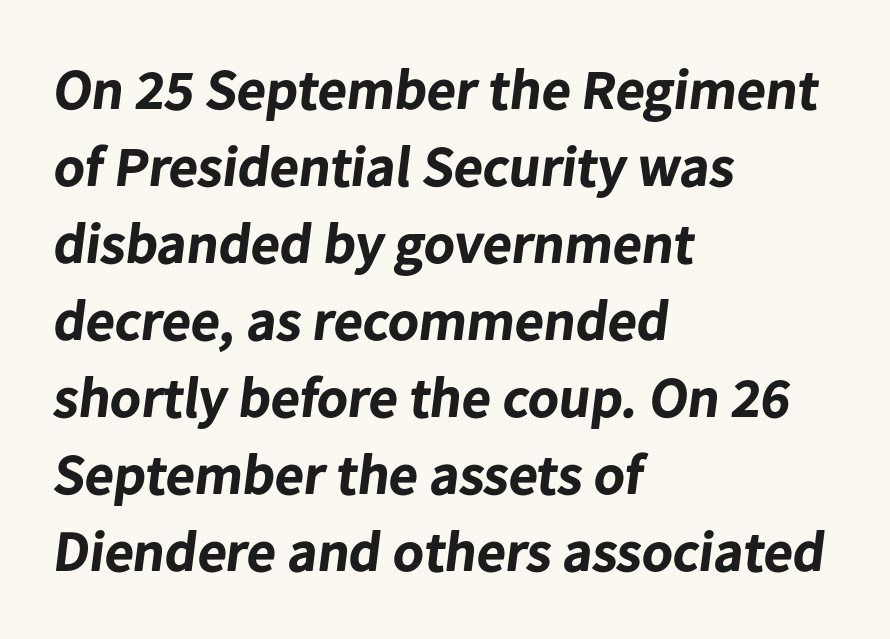
Q: Is the text bold? A: Yes.
Q: Is the typeface a serif or a sans-serif typeface? A: Sans-serif.
Q: Is the text underlined? A: No.
Q: How is the paragraph aligned? A: Left-aligned.
Q: Is the spacing between letters normal or unusually wide? A: Normal.
Q: Is the spacing between lines tight, normal or loose? A: Normal.
Q: Width (condensed, normal, or wide)? A: Normal.
Q: Stroke contrast? A: Low.
Q: x-height? A: Medium.
Q: Monospaced? A: No.
